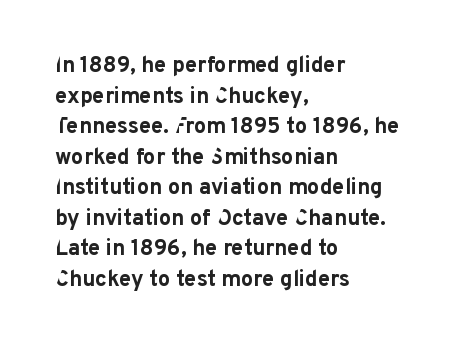
Q: Is the text bold? A: Yes.
Q: Is the text italic (slanted)? A: No, it is upright.
Q: Is the text underlined? A: No.
Q: How is the paragraph aligned? A: Left-aligned.
Q: Is the spacing between letters normal or unusually wide? A: Normal.
Q: Is the spacing between lines tight, normal or loose? A: Normal.
